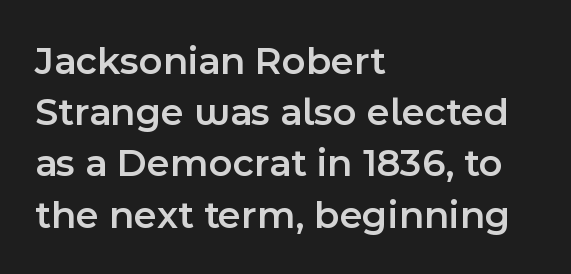
Q: Is the text bold? A: Semi-bold.
Q: Is the text italic (slanted)? A: No, it is upright.
Q: Is the typeface a serif or a sans-serif typeface? A: Sans-serif.
Q: Is the text underlined? A: No.
Q: How is the paragraph aligned? A: Left-aligned.
Q: Is the spacing between letters normal or unusually wide? A: Normal.
Q: Is the spacing between lines tight, normal or loose? A: Normal.
Q: Width (condensed, normal, or wide)? A: Normal.
Q: x-height? A: Medium.
Q: Monospaced? A: No.
